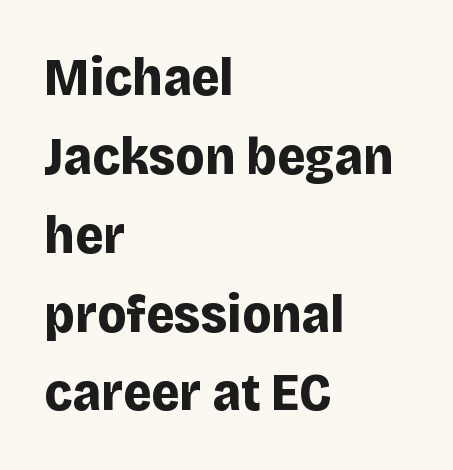
Q: Is the text bold? A: Yes.
Q: Is the text italic (slanted)? A: No, it is upright.
Q: Is the typeface a serif or a sans-serif typeface? A: Sans-serif.
Q: Is the text underlined? A: No.
Q: How is the paragraph aligned? A: Left-aligned.
Q: Is the spacing between letters normal or unusually wide? A: Normal.
Q: Is the spacing between lines tight, normal or loose? A: Normal.
Q: Width (condensed, normal, or wide)? A: Normal.
Q: Stroke contrast? A: Low.
Q: x-height? A: Large.
Q: Monospaced? A: No.
